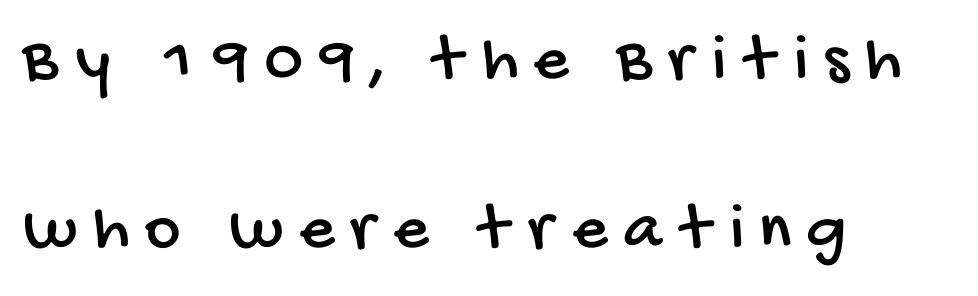
{"serif": "no", "width": "condensed", "stroke_contrast": "low", "x_height": "large", "monospaced": "no", "underline": "no", "align": "left", "line_spacing": "loose", "line_spacing_ratio": 2.48, "letter_spacing": "wide", "letter_spacing_em": 0.24, "glyph_px": 68}
